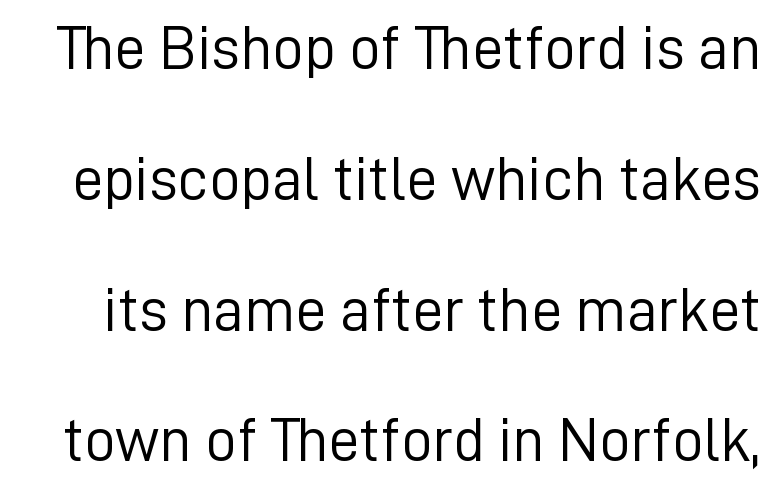
Rendered with straight, roman letterforms. A bare baseline throughout the passage. These lines stand farther apart than default settings would place them. Here the glyphs are tracked normally, forming tight word shapes. Letters have the restrained weight of plain body copy at most. The glyphs in this specimen are sans serif.
